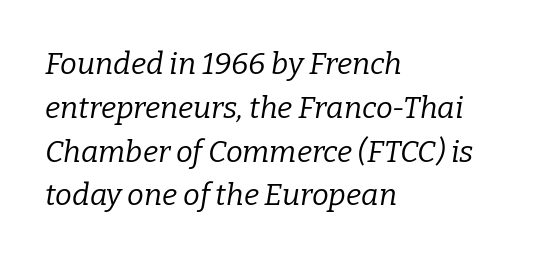
The image shows 30 px regular-weight serif type, italic (leaning right); set left-aligned, normal line spacing (1.46x), normal letter spacing, not underlined; low stroke contrast and a medium x-height.
